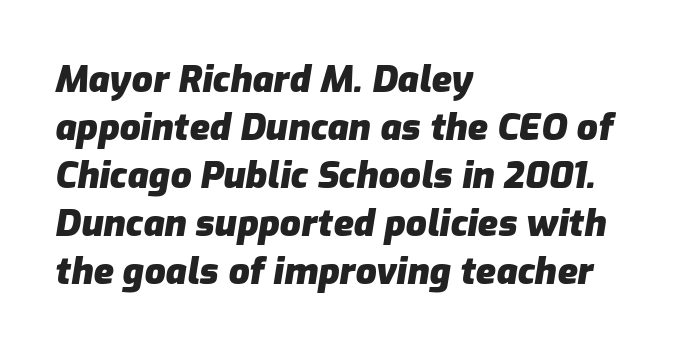
Q: Is the text bold? A: Yes.
Q: Is the text italic (slanted)? A: Yes, it leans right by about 9 degrees.
Q: Is the text underlined? A: No.
Q: How is the paragraph aligned? A: Left-aligned.
Q: Is the spacing between letters normal or unusually wide? A: Normal.
Q: Is the spacing between lines tight, normal or loose? A: Normal.
Q: Width (condensed, normal, or wide)? A: Normal.
Q: Stroke contrast? A: Low.
Q: x-height? A: Medium.
Q: Monospaced? A: No.
